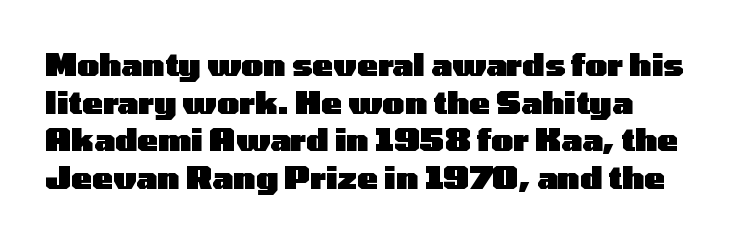
The image shows 31 px heavy, wide sans-serif type, upright; set left-aligned, line spacing 1.21x, normal letter spacing, not underlined; low stroke contrast and a medium x-height.
